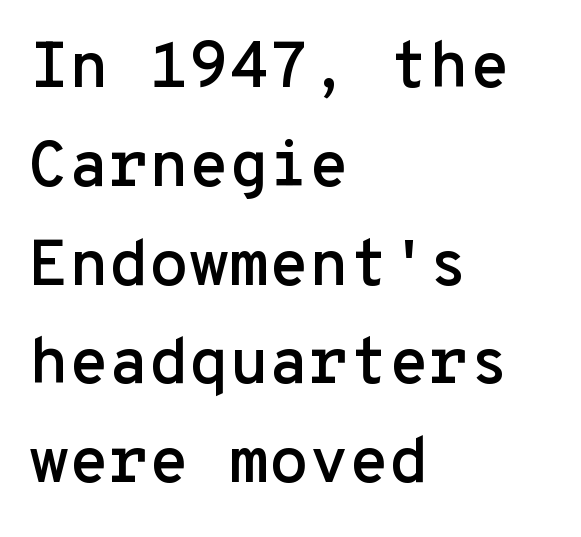
The image shows 65 px sans-serif type, upright, monospaced; set left-aligned, normal line spacing (1.52x), normal letter spacing, not underlined; low stroke contrast and a medium x-height.
